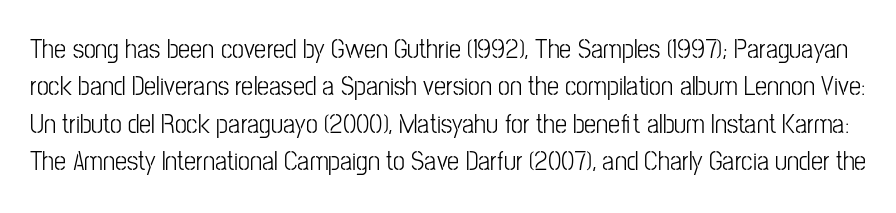
The passage shown is not underscored anywhere. What's the leading like? Ordinary, nothing unusual. The horizontal fit of the characters is conventional and even. Nope, not italic — everything's standing straight.
